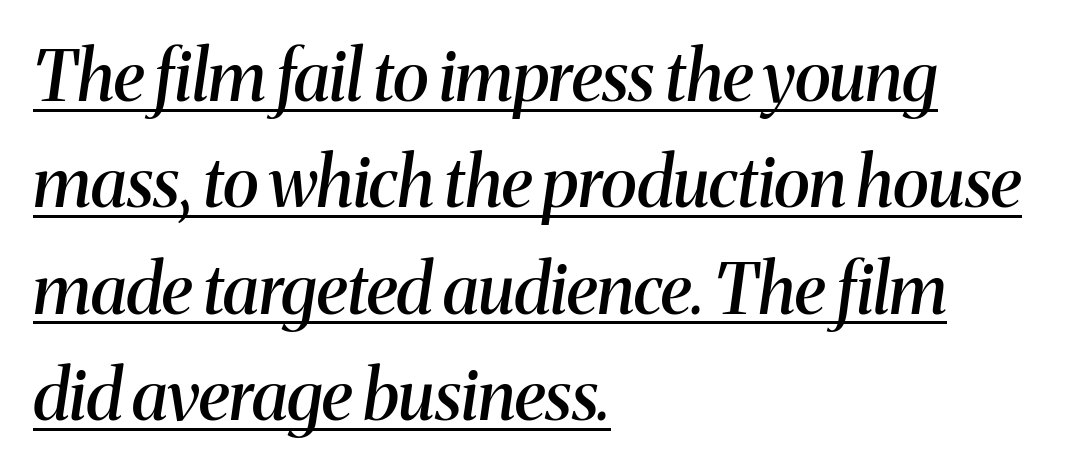
{"serif": "yes", "italic": "yes", "lean": "right", "slant_degrees": 8, "bold": "semi", "weight": "semibold", "width": "normal", "stroke_contrast": "medium", "x_height": "medium", "monospaced": "no", "underline": "yes", "align": "left", "line_spacing": "normal", "line_spacing_ratio": 1.54, "letter_spacing": "normal", "letter_spacing_em": 0.0, "glyph_px": 69}
